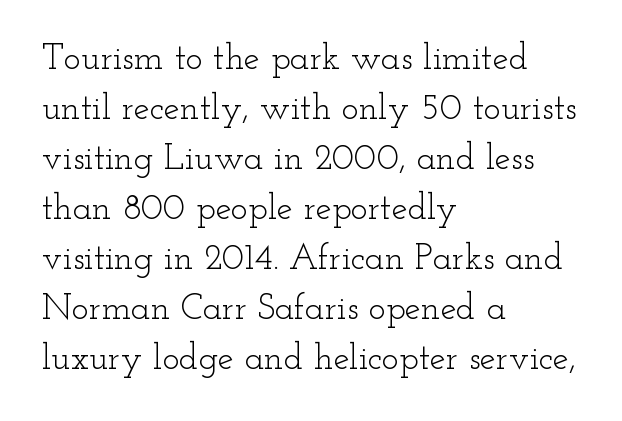
The image shows 36 px light, wide serif type, upright; set left-aligned, normal line spacing (1.39x), normal letter spacing, not underlined; low stroke contrast and a small x-height.
